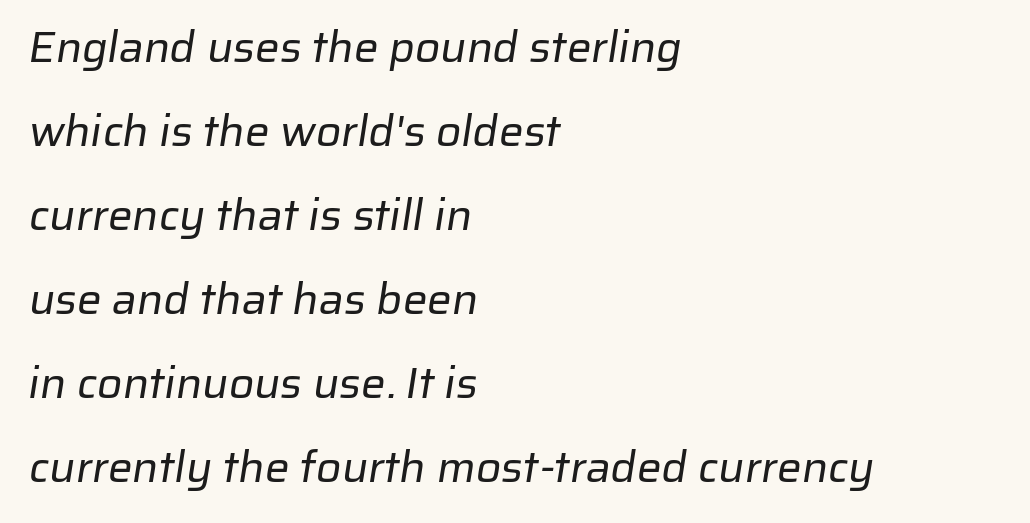
The letters sit at their default tracking, neither squeezed nor spread. Airy leading. The ragged edge is on the right, which tells us the setting is flush left. The face used here is proportionally spaced, like ordinary book or web type.
